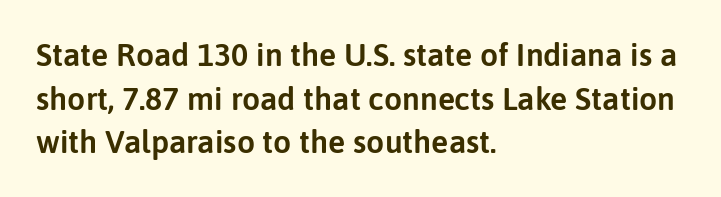
The image shows 32 px sans-serif type, upright; set left-aligned, normal line spacing (1.36x), normal letter spacing, not underlined; low stroke contrast and a medium x-height.
